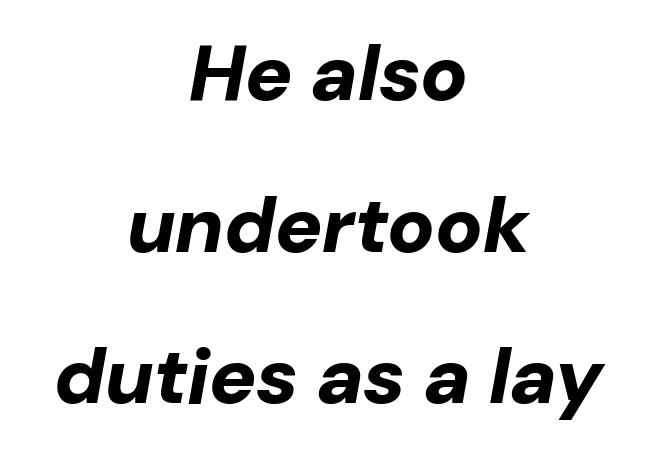
The image shows 79 px bold type, italic (leaning right); set centered, loose line spacing (1.92x), normal letter spacing, not underlined; low stroke contrast and a medium x-height.
